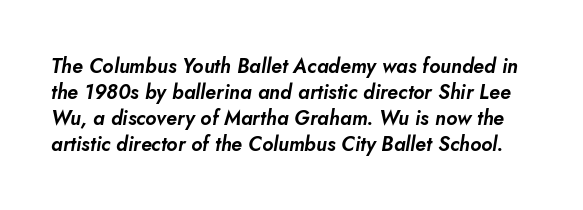
Decoration check: the copy has no underline. It's the slanting kind of type. The line texture is even and compact thanks to regular tracking. Normally led — the rows are evenly, conventionally spaced.
